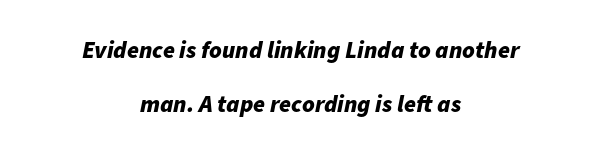
{"italic": "yes", "lean": "right", "slant_degrees": 11, "bold": "yes", "underline": "no", "align": "center", "line_spacing": "loose", "line_spacing_ratio": 2.23, "letter_spacing": "normal", "letter_spacing_em": 0.0, "glyph_px": 24}
